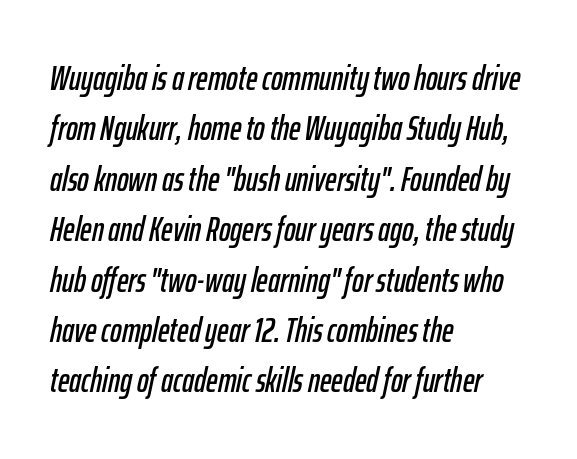
The image shows 35 px condensed type, italic (leaning right); set left-aligned, normal line spacing (1.44x), normal letter spacing, not underlined; low stroke contrast and a medium x-height.
